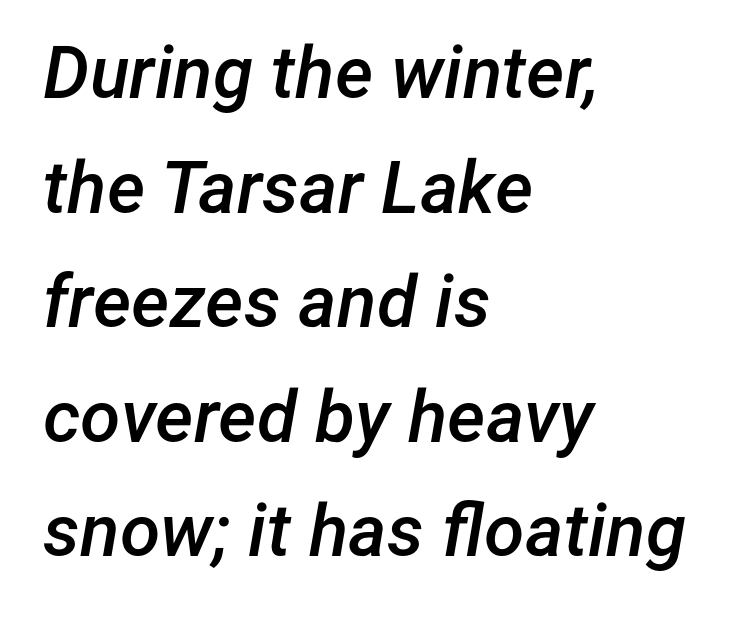
The passage shown is semibold, sitting just below true bold. Think of a printed novel: that variable character pitch is what you see here. Underline: absent. Italic: yes, the glyphs are oblique. All the whitespace from short lines collects on the right. Quick note: interline space is typical.
